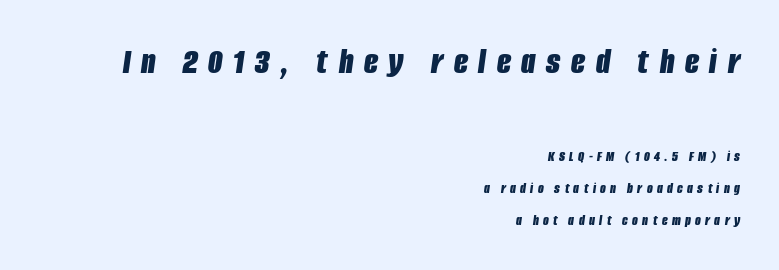
Q: Is the text bold? A: Yes.
Q: Is the text italic (slanted)? A: Yes, it leans right by about 8 degrees.
Q: Is the text underlined? A: No.
Q: How is the paragraph aligned? A: Right-aligned.
Q: Is the spacing between letters normal or unusually wide? A: Unusually wide.
Q: Is the spacing between lines tight, normal or loose? A: Loose.
Q: Which block of text is set in a larger size, the first (top) or the second (bottom)? A: The first (top) one.
Q: Width (condensed, normal, or wide)? A: Condensed.
Q: Stroke contrast? A: Low.
Q: x-height? A: Large.
Q: Monospaced? A: No.
